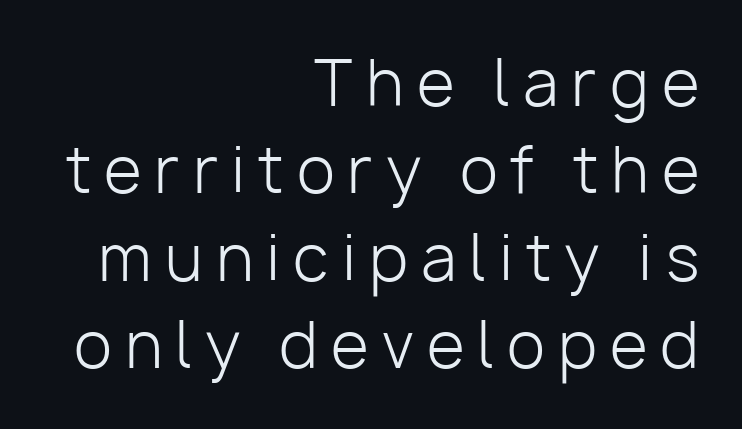
Letter spacing: wide. Decoration check: the copy has no underline. No feet cap the strokes, marking this as sans-serif type. The block of text has a typical density, with ordinary space between rows. Visually the block forms a straight wall on the right and a jagged coastline on the left.
